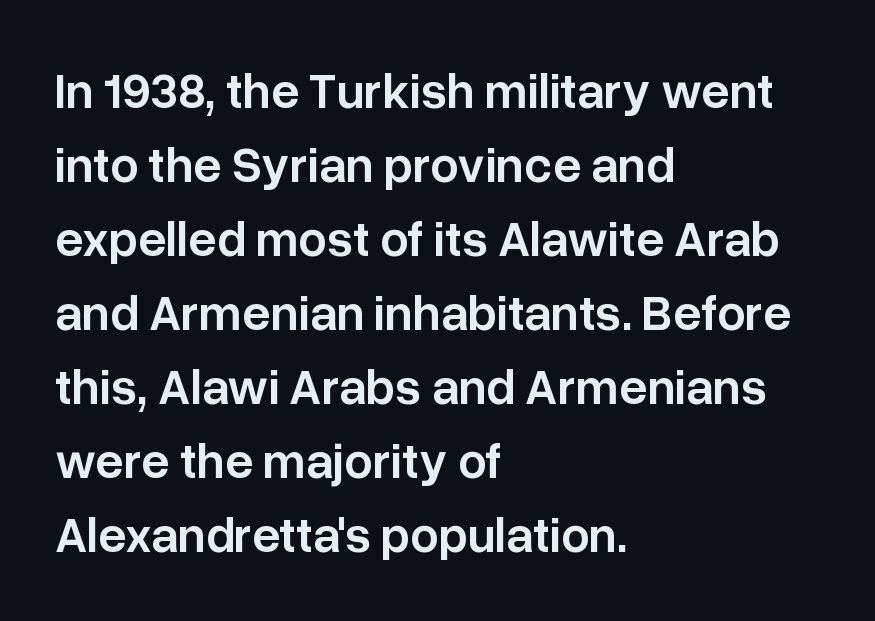
Q: Is the text bold? A: Semi-bold.
Q: Is the text italic (slanted)? A: No, it is upright.
Q: Is the typeface a serif or a sans-serif typeface? A: Sans-serif.
Q: Is the text underlined? A: No.
Q: How is the paragraph aligned? A: Left-aligned.
Q: Is the spacing between letters normal or unusually wide? A: Normal.
Q: Is the spacing between lines tight, normal or loose? A: Normal.
Q: Width (condensed, normal, or wide)? A: Normal.
Q: Stroke contrast? A: Low.
Q: x-height? A: Medium.
Q: Monospaced? A: No.
